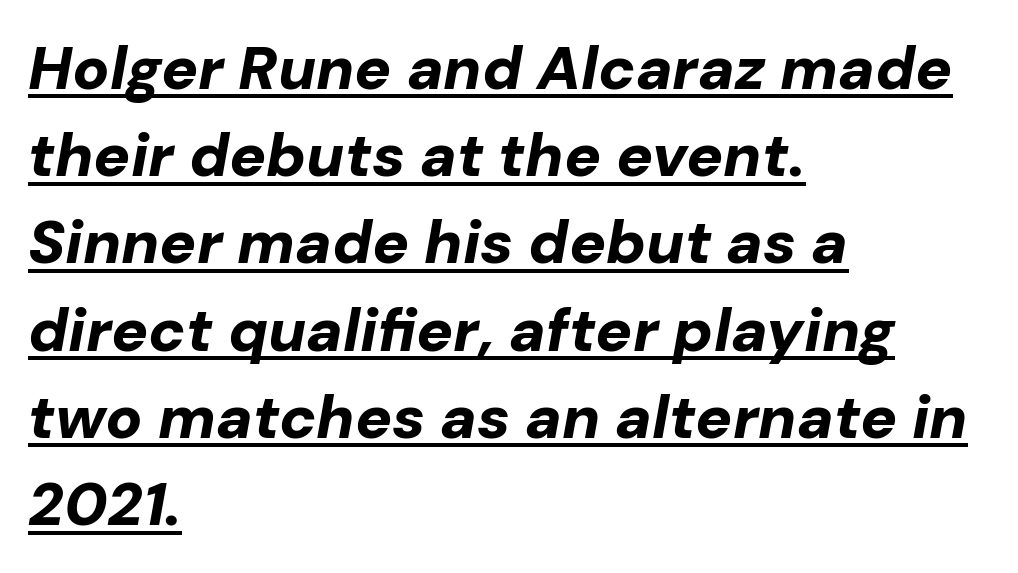
{"italic": "yes", "lean": "right", "slant_degrees": 10, "bold": "yes", "weight": "bold", "width": "normal", "stroke_contrast": "low", "x_height": "medium", "monospaced": "no", "underline": "yes", "align": "left", "line_spacing": "normal", "line_spacing_ratio": 1.43, "letter_spacing": "normal", "letter_spacing_em": 0.0, "glyph_px": 61}
